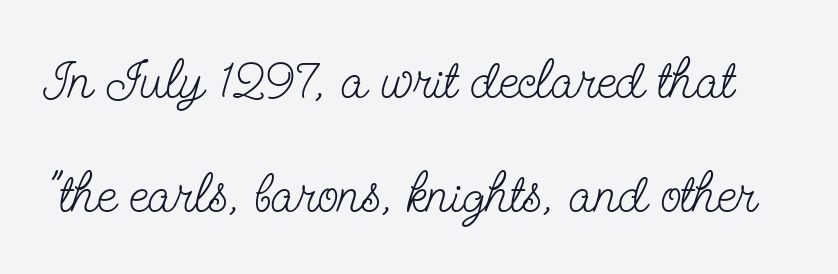
{"serif": "yes", "bold": "no", "weight": "light", "width": "condensed", "stroke_contrast": "low", "x_height": "small", "monospaced": "no", "underline": "no", "line_spacing": "loose", "line_spacing_ratio": 2.07, "letter_spacing": "normal", "letter_spacing_em": 0.0, "glyph_px": 55}
